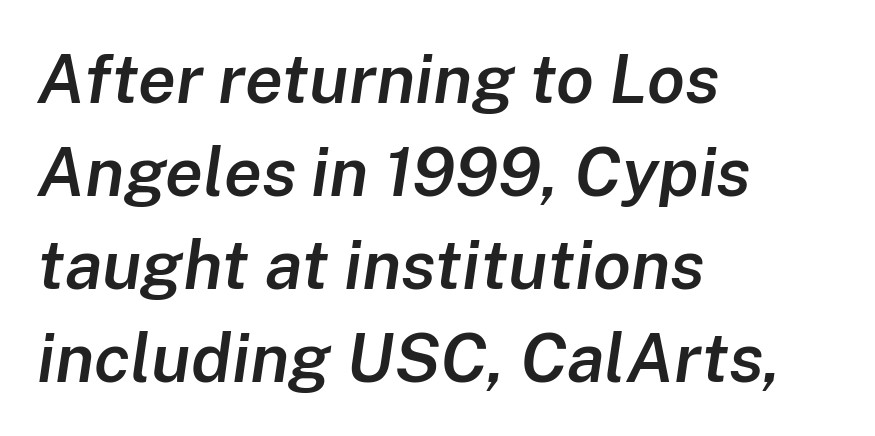
The image shows 69 px semibold type, italic (leaning right); set left-aligned, normal line spacing (1.35x), normal letter spacing, not underlined; low stroke contrast and a medium x-height.
